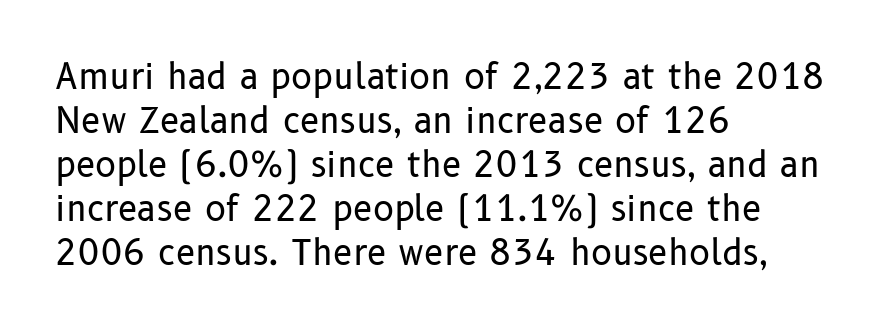
{"serif": "no", "italic": "no", "bold": "no", "weight": "regular", "width": "normal", "stroke_contrast": "low", "x_height": "medium", "monospaced": "no", "underline": "no", "align": "left", "line_spacing": "normal", "line_spacing_ratio": 1.26, "letter_spacing": "normal", "letter_spacing_em": 0.0, "glyph_px": 35}
